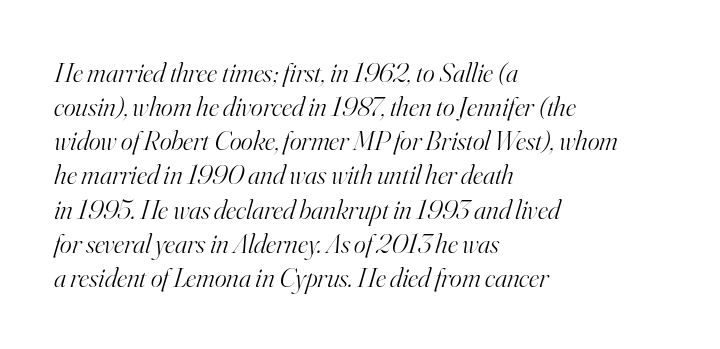
The passage shown is not bold in any degree. The gaps between neighbouring characters are ordinary and unremarkable. Underlining? Definitely not there. Notice how the passage keeps a crisp vertical edge on the left only.
